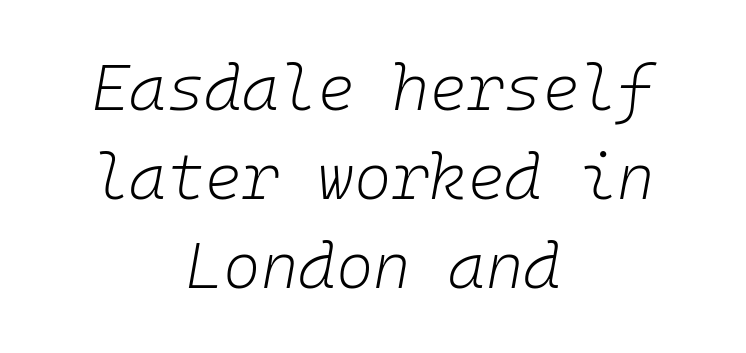
The image shows 64 px light type, italic (leaning right), monospaced; set centered, normal line spacing (1.39x), normal letter spacing, not underlined; low stroke contrast and a medium x-height.
